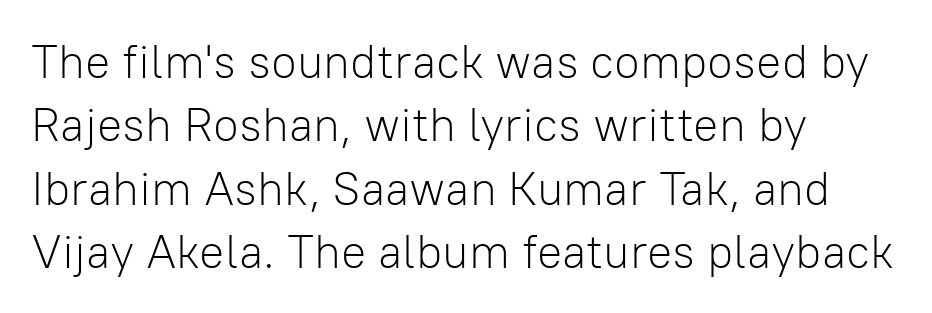
Q: Is the text bold? A: No.
Q: Is the text italic (slanted)? A: No, it is upright.
Q: Is the typeface a serif or a sans-serif typeface? A: Sans-serif.
Q: Is the text underlined? A: No.
Q: How is the paragraph aligned? A: Left-aligned.
Q: Is the spacing between letters normal or unusually wide? A: Normal.
Q: Is the spacing between lines tight, normal or loose? A: Normal.
Q: Width (condensed, normal, or wide)? A: Normal.
Q: Stroke contrast? A: Low.
Q: x-height? A: Medium.
Q: Monospaced? A: No.
